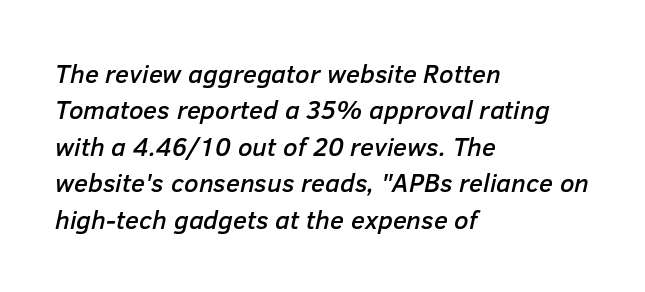
Caption: multi-line text, flush left, ragged right. Line spacing here is normal. This rendering leaves character spacing at its baseline value. Slant detected: the letters are inclined. The words here are not underlined.
